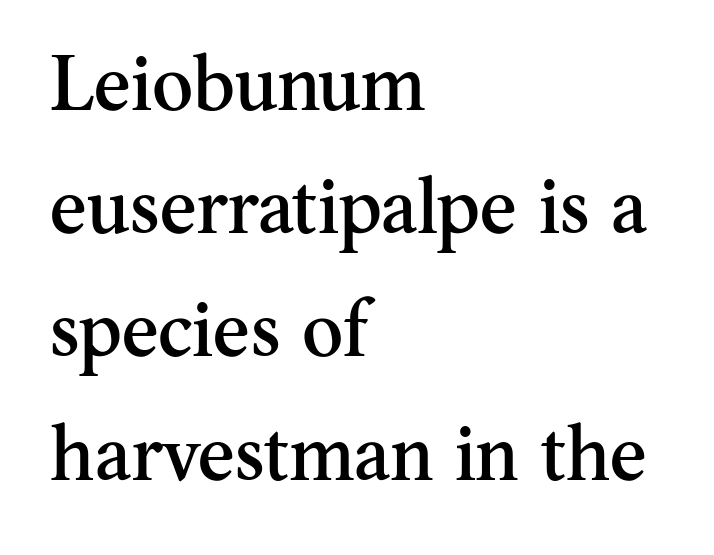
In terms of posture, this sample is upright. Any mark beneath the type? The region is blank. The rag falls on the right side of this text block. These lines sit exactly where default settings would place them. Is this a fixed-width face? No — the glyphs have proportional, varying widths.
